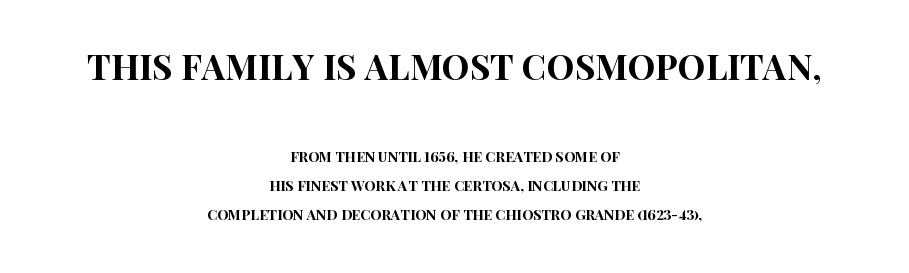
The image shows 35 px condensed sans-serif type, upright; set centered, loose line spacing (2.06x), normal letter spacing, not underlined; the first (top) block is 2.5x larger; high stroke contrast and a large x-height.
